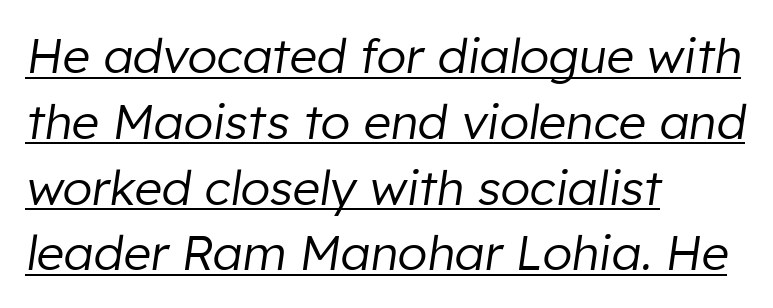
{"italic": "yes", "lean": "right", "slant_degrees": 8, "bold": "no", "weight": "regular", "width": "normal", "stroke_contrast": "low", "x_height": "medium", "monospaced": "no", "underline": "yes", "align": "left", "line_spacing": "normal", "line_spacing_ratio": 1.37, "letter_spacing": "normal", "letter_spacing_em": 0.0, "glyph_px": 48}
